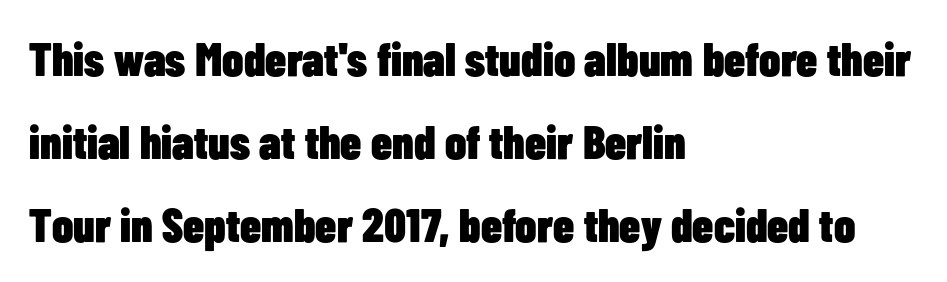
Q: Is the text bold? A: Yes.
Q: Is the text italic (slanted)? A: No, it is upright.
Q: Is the typeface a serif or a sans-serif typeface? A: Sans-serif.
Q: Is the text underlined? A: No.
Q: How is the paragraph aligned? A: Left-aligned.
Q: Is the spacing between letters normal or unusually wide? A: Normal.
Q: Width (condensed, normal, or wide)? A: Condensed.
Q: Stroke contrast? A: Low.
Q: x-height? A: Medium.
Q: Monospaced? A: No.
